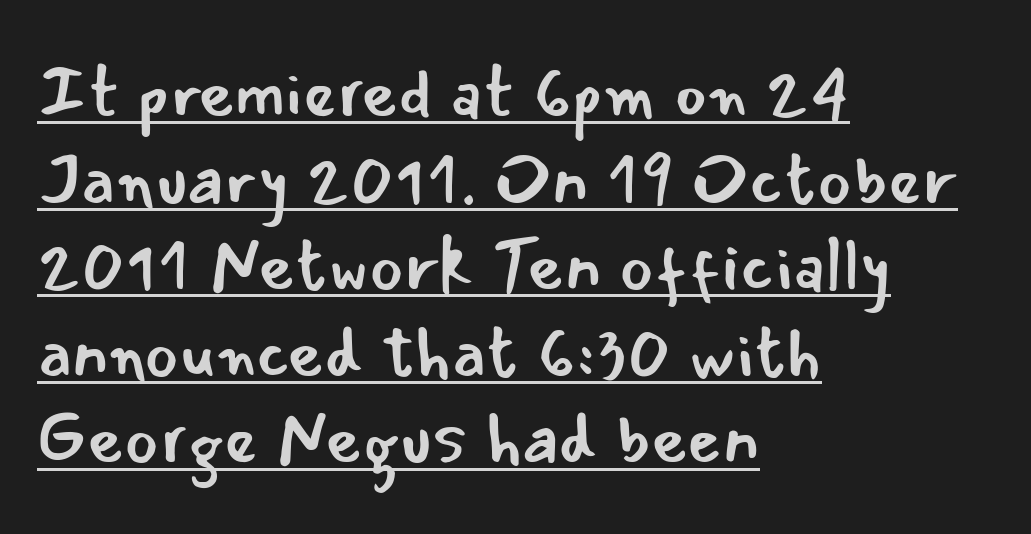
Q: Is the text bold? A: No.
Q: Is the text italic (slanted)? A: No, it is upright.
Q: Is the typeface a serif or a sans-serif typeface? A: Sans-serif.
Q: Is the text underlined? A: Yes.
Q: How is the paragraph aligned? A: Left-aligned.
Q: Is the spacing between letters normal or unusually wide? A: Normal.
Q: Width (condensed, normal, or wide)? A: Normal.
Q: Stroke contrast? A: Low.
Q: x-height? A: Small.
Q: Monospaced? A: No.
